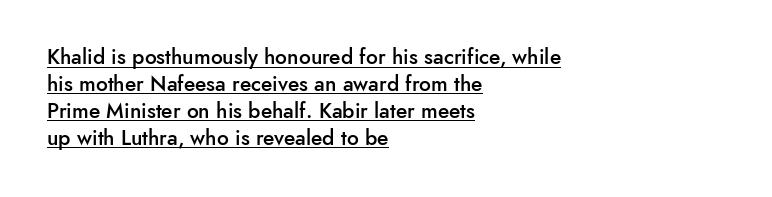
Q: Is the text bold? A: Semi-bold.
Q: Is the text italic (slanted)? A: No, it is upright.
Q: Is the text underlined? A: Yes.
Q: How is the paragraph aligned? A: Left-aligned.
Q: Is the spacing between letters normal or unusually wide? A: Normal.
Q: Is the spacing between lines tight, normal or loose? A: Normal.
